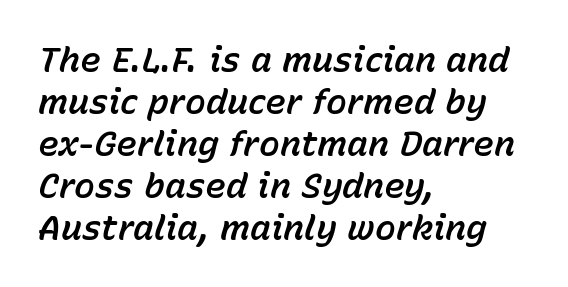
Q: Is the text italic (slanted)? A: Yes, it leans right by about 15 degrees.
Q: Is the text underlined? A: No.
Q: How is the paragraph aligned? A: Left-aligned.
Q: Is the spacing between letters normal or unusually wide? A: Normal.
Q: Width (condensed, normal, or wide)? A: Normal.
Q: Stroke contrast? A: Low.
Q: x-height? A: Medium.
Q: Monospaced? A: No.
